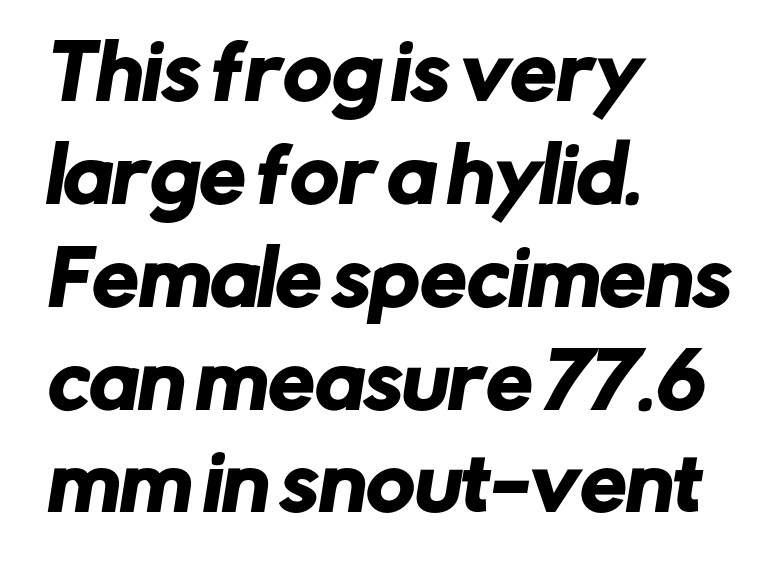
Q: Is the typeface a serif or a sans-serif typeface? A: Sans-serif.
Q: Is the text underlined? A: No.
Q: How is the paragraph aligned? A: Left-aligned.
Q: Is the spacing between letters normal or unusually wide? A: Normal.
Q: Is the spacing between lines tight, normal or loose? A: Normal.
Q: Width (condensed, normal, or wide)? A: Normal.
Q: Stroke contrast? A: Low.
Q: x-height? A: Medium.
Q: Monospaced? A: No.
